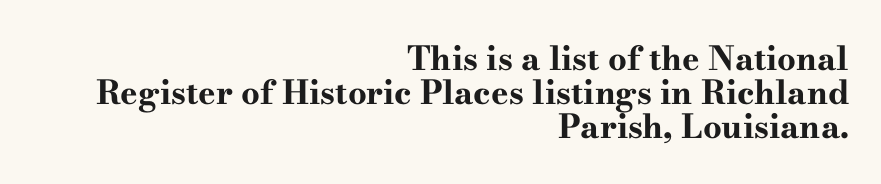
{"serif": "yes", "italic": "no", "bold": "yes", "weight": "bold", "width": "wide", "stroke_contrast": "high", "x_height": "small", "monospaced": "no", "underline": "no", "align": "right", "line_spacing": "tight", "line_spacing_ratio": 1.03, "letter_spacing": "normal", "letter_spacing_em": 0.0, "glyph_px": 33}
